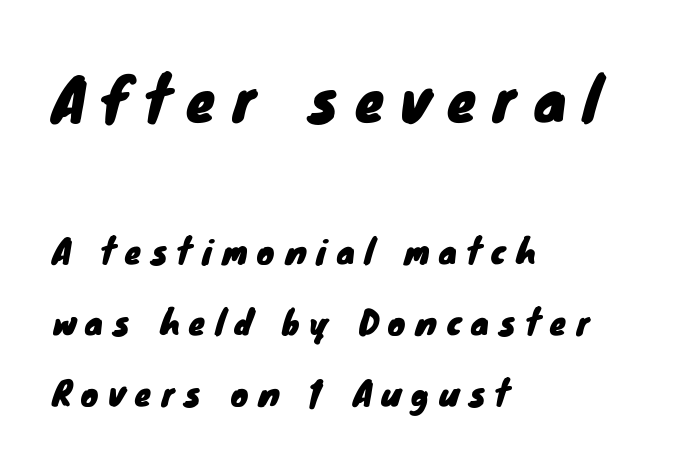
{"serif": "no", "width": "normal", "stroke_contrast": "low", "x_height": "small", "monospaced": "no", "underline": "no", "align": "left", "line_spacing": "loose", "line_spacing_ratio": 2.16, "letter_spacing": "wide", "letter_spacing_em": 0.3, "larger_block": "first", "size_ratio": 1.76, "glyph_px": 58}
